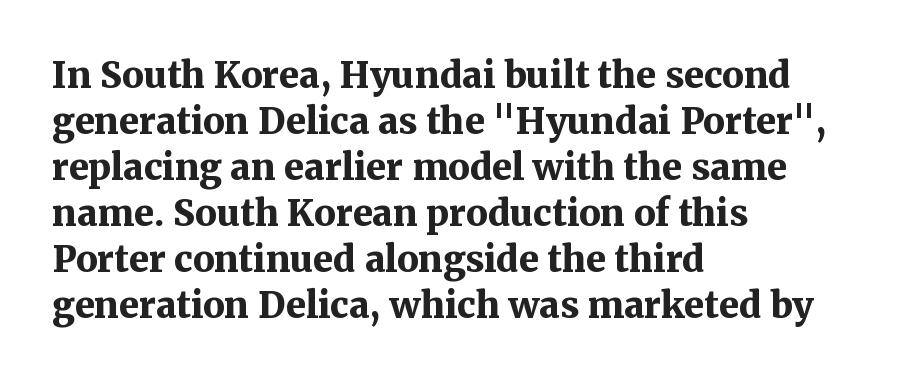
The image shows 36 px bold serif type, upright; set left-aligned, normal line spacing (1.28x), normal letter spacing, not underlined; medium stroke contrast and a medium x-height.
